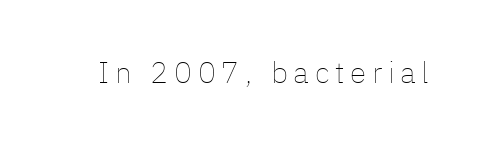
The image shows 30 px thin type, upright; set not underlined; low stroke contrast and a medium x-height.
